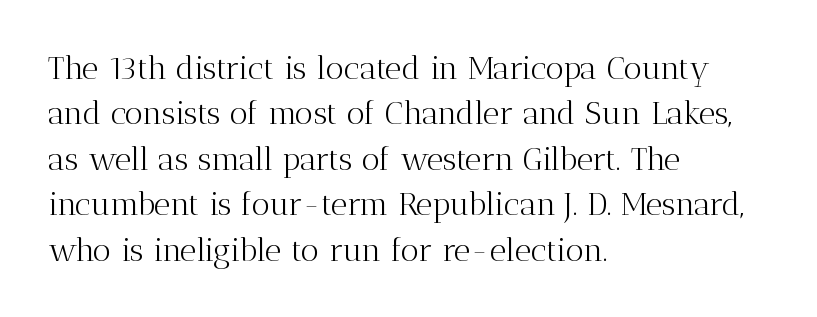
No italicization has been applied; the sample stays upright. The rendering anchors every line to the left-hand side. Classification — serif. The weight would be labelled regular, book, light, or lighter still. Varying glyph widths throughout — classic text-font behaviour.
